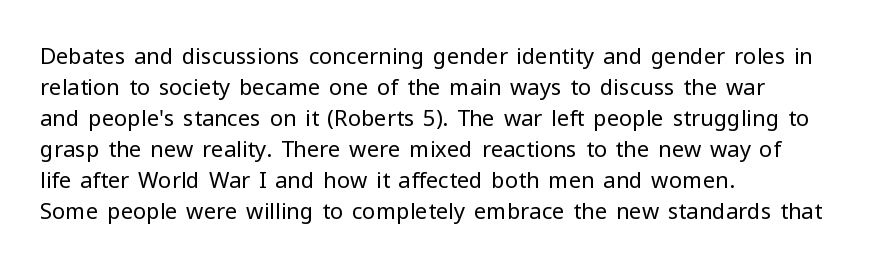
{"italic": "no", "bold": "no", "underline": "no", "align": "left", "line_spacing": "normal", "line_spacing_ratio": 1.41, "letter_spacing": "normal", "letter_spacing_em": 0.0, "glyph_px": 22}
